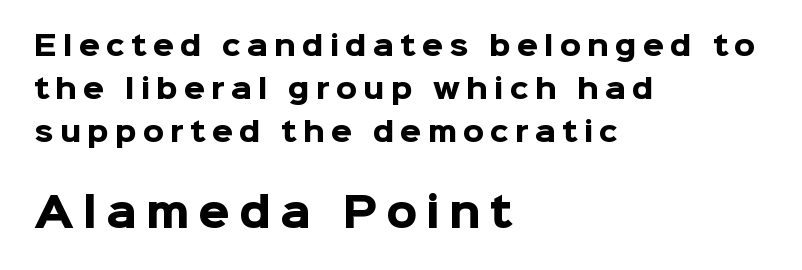
Rendered with straight, roman letterforms. Regarding leading, the lines here are spaced in the standard way. Descenders hang freely into open space. You'd pick this weight for a headline — it's a proper bold.
